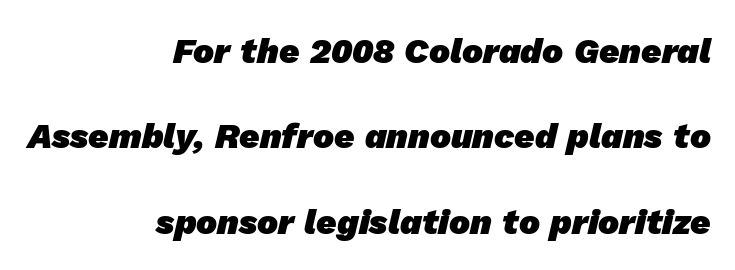
The compositor pushed each line to the right boundary. The space beneath each line is pristine and unruled. Nothing unusual about the tracking: characters are spaced as the font intends. The designer dialed line spacing up above the default. The letters advance in unequal steps, a hallmark of proportional type.
